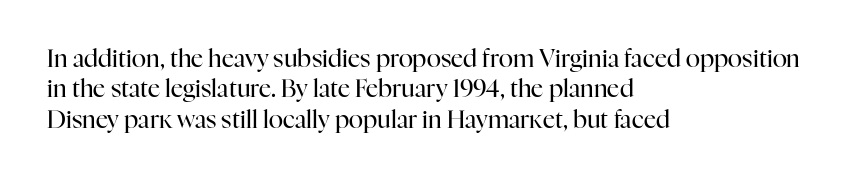
Q: Is the text bold? A: No.
Q: Is the text italic (slanted)? A: No, it is upright.
Q: Is the text underlined? A: No.
Q: How is the paragraph aligned? A: Left-aligned.
Q: Is the spacing between letters normal or unusually wide? A: Normal.
Q: Is the spacing between lines tight, normal or loose? A: Normal.
